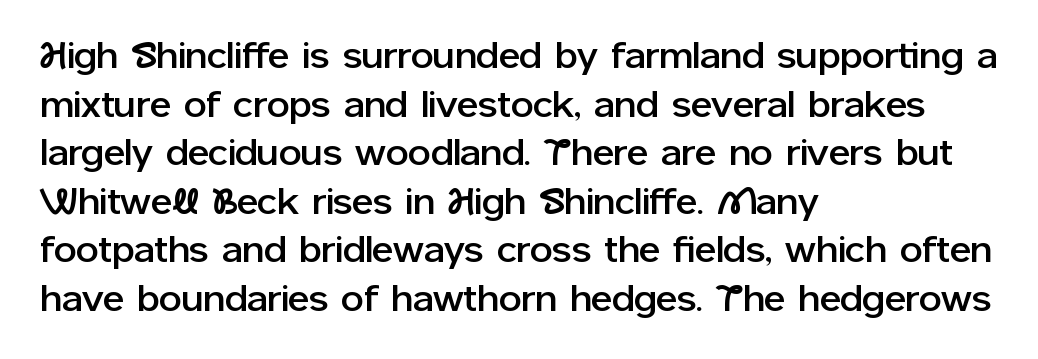
The image shows 36 px sans-serif type, upright; set left-aligned, normal line spacing (1.35x), normal letter spacing, not underlined; low stroke contrast and a medium x-height.
